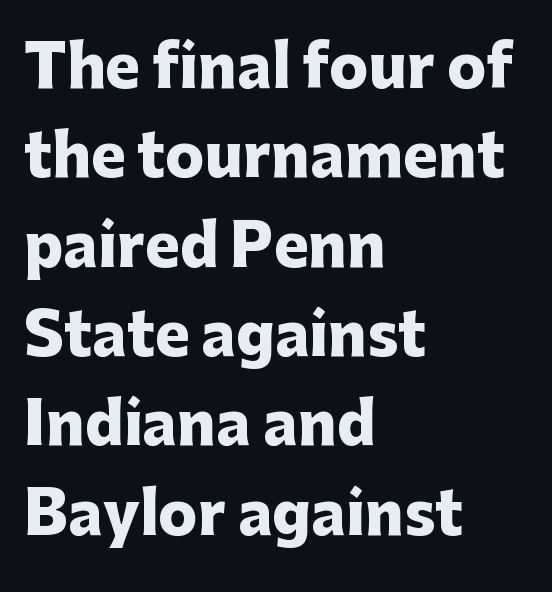
{"serif": "no", "italic": "no", "bold": "yes", "weight": "heavy", "width": "normal", "stroke_contrast": "low", "x_height": "medium", "monospaced": "no", "underline": "no", "align": "left", "line_spacing": "normal", "line_spacing_ratio": 1.54, "letter_spacing": "normal", "letter_spacing_em": 0.0, "glyph_px": 58}
